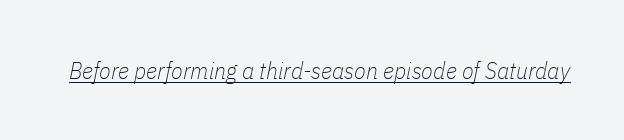
Q: Is the text bold? A: No.
Q: Is the text italic (slanted)? A: Yes, it leans right by about 11 degrees.
Q: Is the text underlined? A: Yes.
Q: Is the spacing between letters normal or unusually wide? A: Normal.
